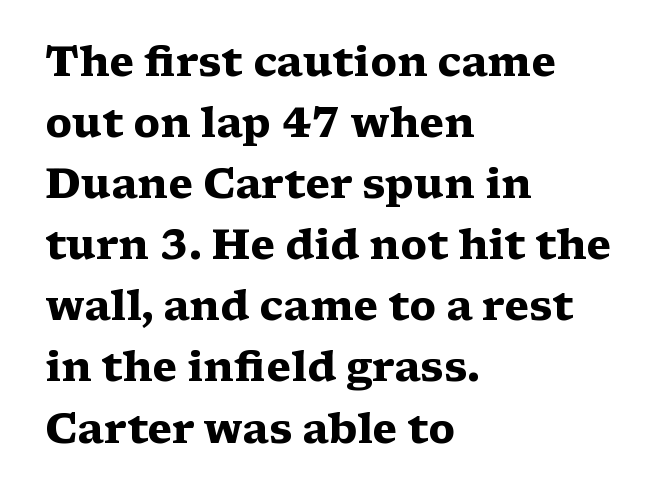
{"serif": "yes", "italic": "no", "bold": "yes", "weight": "heavy", "width": "wide", "stroke_contrast": "medium", "x_height": "medium", "monospaced": "no", "underline": "no", "align": "left", "line_spacing": "normal", "line_spacing_ratio": 1.49, "letter_spacing": "normal", "letter_spacing_em": 0.0, "glyph_px": 41}
